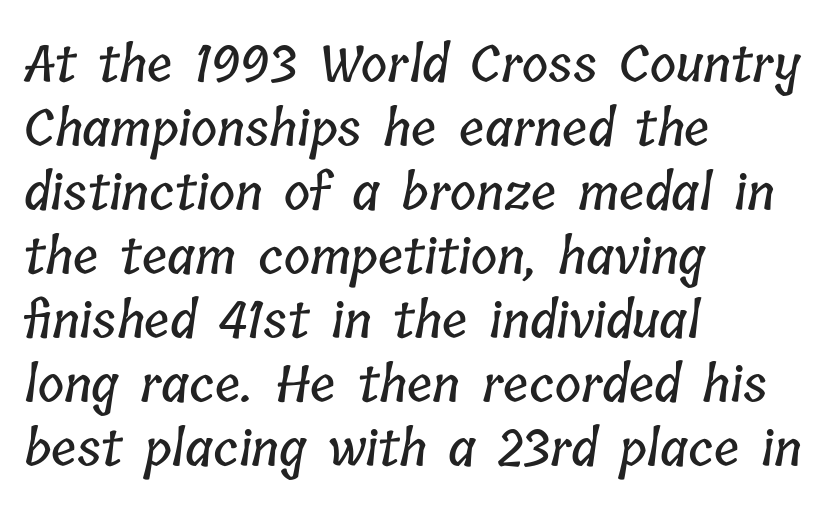
The image shows 50 px condensed type; set left-aligned, normal line spacing (1.28x), normal letter spacing, not underlined; low stroke contrast and a medium x-height.
